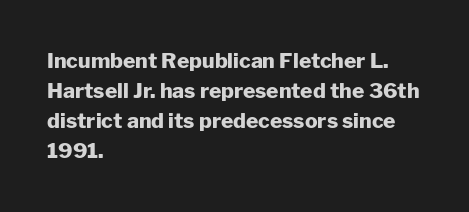
Q: Is the text bold? A: Yes.
Q: Is the text italic (slanted)? A: No, it is upright.
Q: Is the text underlined? A: No.
Q: How is the paragraph aligned? A: Left-aligned.
Q: Is the spacing between letters normal or unusually wide? A: Normal.
Q: Is the spacing between lines tight, normal or loose? A: Normal.
